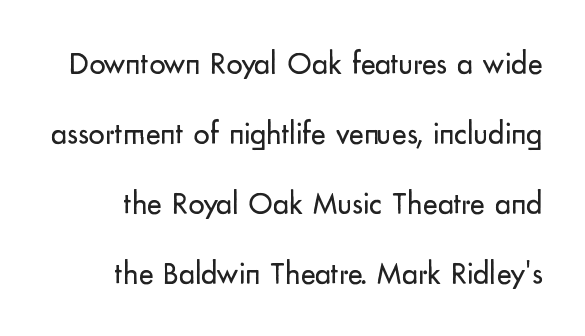
{"serif": "no", "italic": "no", "bold": "no", "weight": "regular", "width": "normal", "stroke_contrast": "low", "x_height": "small", "monospaced": "no", "underline": "no", "line_spacing": "loose", "line_spacing_ratio": 2.19, "letter_spacing": "normal", "letter_spacing_em": 0.0, "glyph_px": 32}
